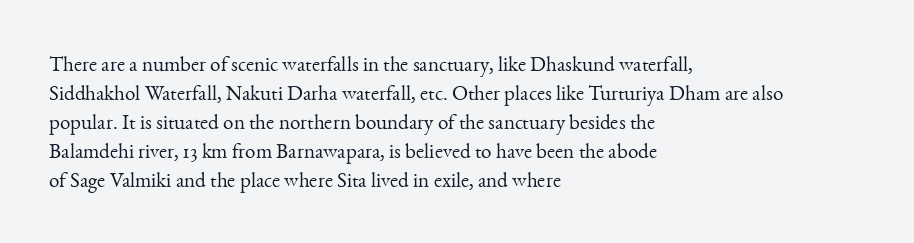
Q: Is the text bold? A: No.
Q: Is the text italic (slanted)? A: No, it is upright.
Q: Is the text underlined? A: No.
Q: How is the paragraph aligned? A: Left-aligned.
Q: Is the spacing between letters normal or unusually wide? A: Normal.
Q: Is the spacing between lines tight, normal or loose? A: Normal.
